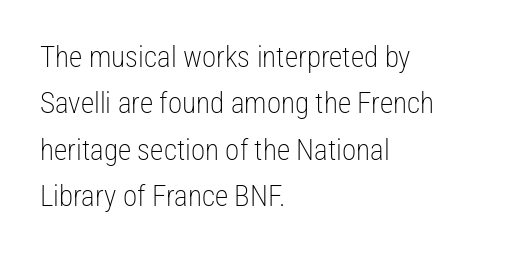
The image shows 29 px light, condensed sans-serif type, upright; set left-aligned, normal line spacing (1.6x), normal letter spacing, not underlined; low stroke contrast and a medium x-height.
